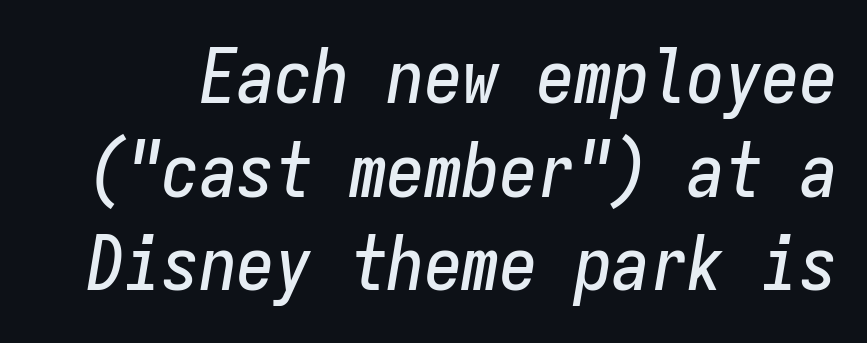
Q: Is the text italic (slanted)? A: Yes, it leans right by about 9 degrees.
Q: Is the text underlined? A: No.
Q: Is the spacing between letters normal or unusually wide? A: Normal.
Q: Is the spacing between lines tight, normal or loose? A: Normal.
Q: Width (condensed, normal, or wide)? A: Condensed.
Q: Stroke contrast? A: Low.
Q: x-height? A: Medium.
Q: Monospaced? A: Yes.
